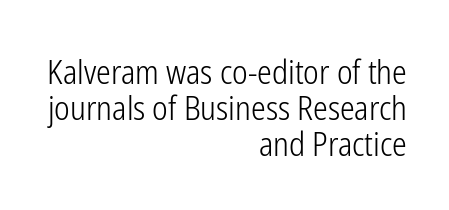
Q: Is the text bold? A: No.
Q: Is the text italic (slanted)? A: No, it is upright.
Q: Is the typeface a serif or a sans-serif typeface? A: Sans-serif.
Q: Is the text underlined? A: No.
Q: How is the paragraph aligned? A: Right-aligned.
Q: Is the spacing between letters normal or unusually wide? A: Normal.
Q: Is the spacing between lines tight, normal or loose? A: Tight.
Q: Width (condensed, normal, or wide)? A: Condensed.
Q: Stroke contrast? A: Low.
Q: x-height? A: Medium.
Q: Monospaced? A: No.
